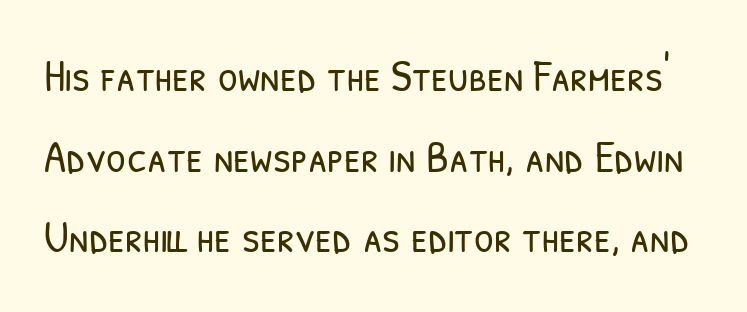
Typographically, this falls in the sans-serif category. Spacing between characters is what you'd get straight out of the box. The letters advance in unequal steps, a hallmark of proportional type. The strokes carry an ordinary text weight at most. Descenders are the only things crossing below the line.
